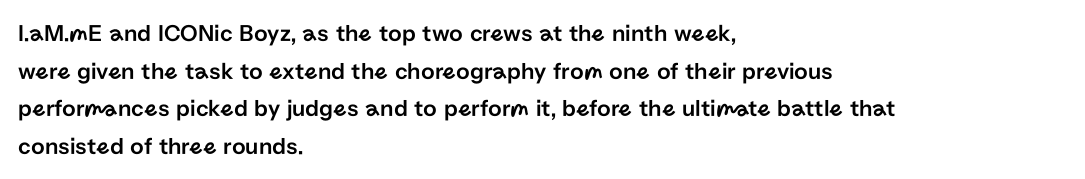
The image shows 24 px text type, upright; set left-aligned, normal line spacing (1.57x), normal letter spacing, not underlined.
